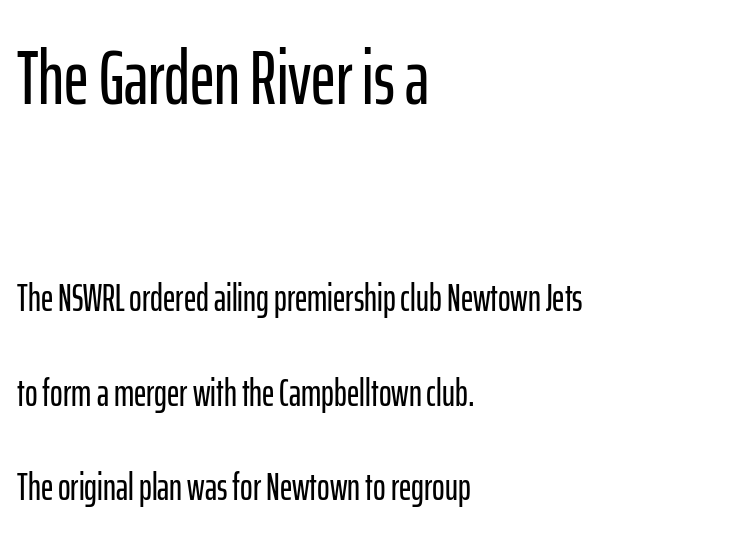
{"serif": "no", "italic": "no", "width": "condensed", "stroke_contrast": "low", "x_height": "medium", "monospaced": "no", "underline": "no", "align": "left", "line_spacing": "loose", "line_spacing_ratio": 2.49, "letter_spacing": "normal", "letter_spacing_em": 0.0, "larger_block": "first", "size_ratio": 2.0, "glyph_px": 76}
